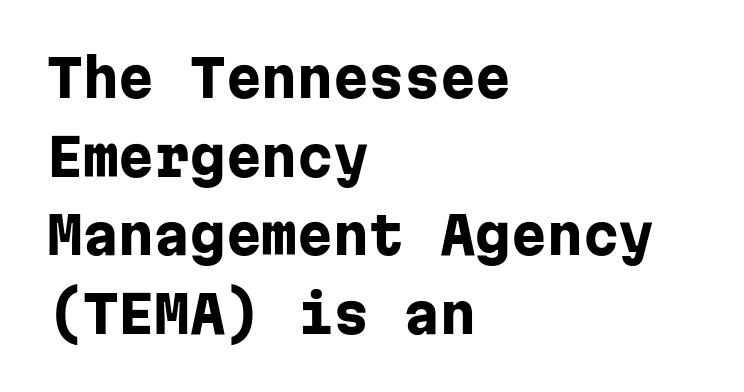
Q: Is the text bold? A: Yes.
Q: Is the text italic (slanted)? A: No, it is upright.
Q: Is the typeface a serif or a sans-serif typeface? A: Sans-serif.
Q: Is the text underlined? A: No.
Q: How is the paragraph aligned? A: Left-aligned.
Q: Is the spacing between letters normal or unusually wide? A: Normal.
Q: Is the spacing between lines tight, normal or loose? A: Normal.
Q: Width (condensed, normal, or wide)? A: Normal.
Q: Stroke contrast? A: Low.
Q: x-height? A: Medium.
Q: Monospaced? A: Yes.
